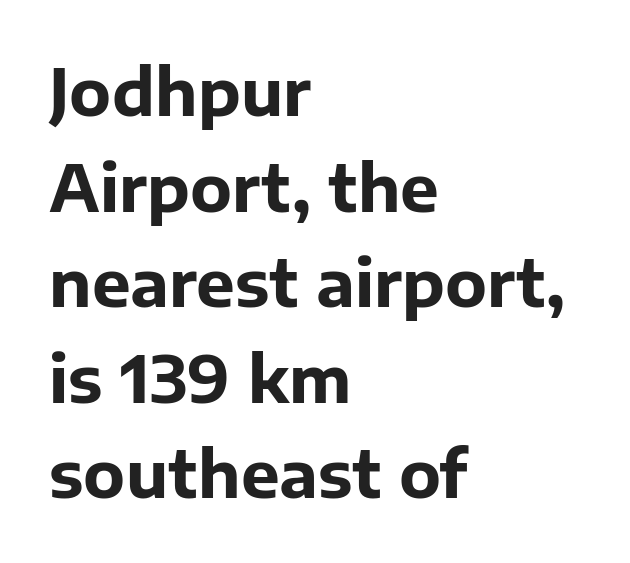
The image shows 65 px bold sans-serif type, upright; set left-aligned, normal line spacing (1.47x), normal letter spacing, not underlined; low stroke contrast and a medium x-height.
